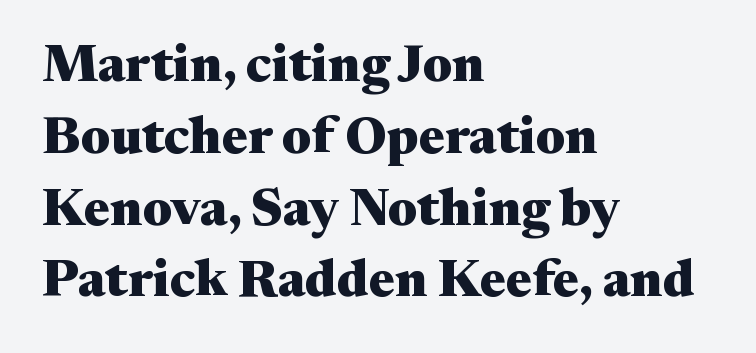
Q: Is the text bold? A: Yes.
Q: Is the text italic (slanted)? A: No, it is upright.
Q: Is the typeface a serif or a sans-serif typeface? A: Serif.
Q: Is the text underlined? A: No.
Q: How is the paragraph aligned? A: Left-aligned.
Q: Is the spacing between letters normal or unusually wide? A: Normal.
Q: Is the spacing between lines tight, normal or loose? A: Normal.
Q: Width (condensed, normal, or wide)? A: Wide.
Q: Stroke contrast? A: Medium.
Q: x-height? A: Medium.
Q: Monospaced? A: No.
